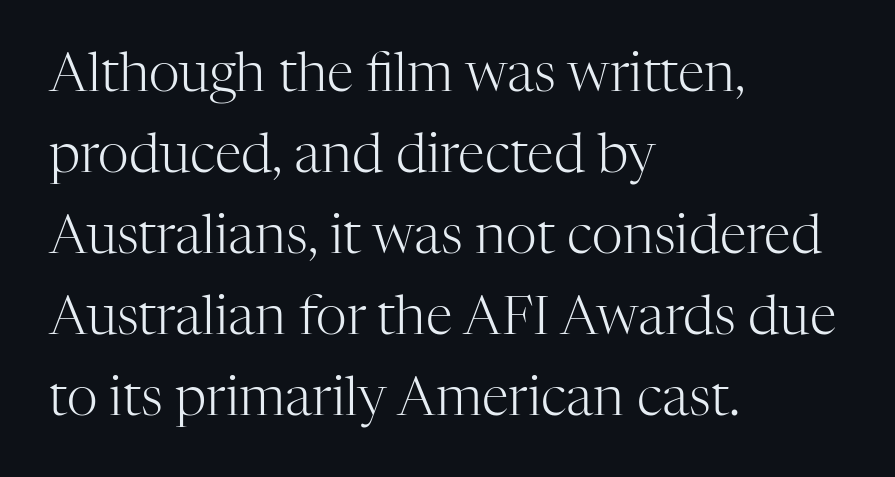
{"serif": "yes", "italic": "no", "bold": "no", "weight": "light", "width": "normal", "stroke_contrast": "high", "x_height": "medium", "monospaced": "no", "underline": "no", "align": "left", "line_spacing": "normal", "line_spacing_ratio": 1.5, "letter_spacing": "normal", "letter_spacing_em": 0.0, "glyph_px": 54}
